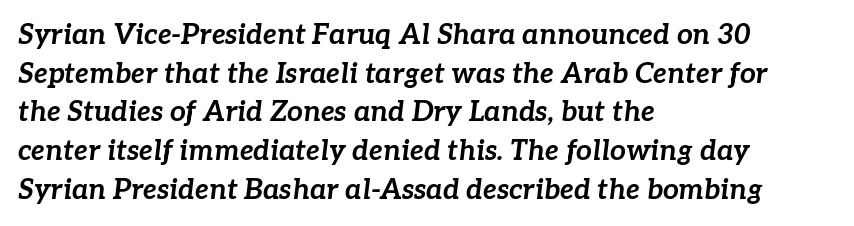
Q: Is the text bold? A: Yes.
Q: Is the text italic (slanted)? A: Yes, it leans right by about 7 degrees.
Q: Is the text underlined? A: No.
Q: How is the paragraph aligned? A: Left-aligned.
Q: Is the spacing between letters normal or unusually wide? A: Normal.
Q: Is the spacing between lines tight, normal or loose? A: Normal.
Q: Width (condensed, normal, or wide)? A: Normal.
Q: Stroke contrast? A: Low.
Q: x-height? A: Medium.
Q: Monospaced? A: No.
